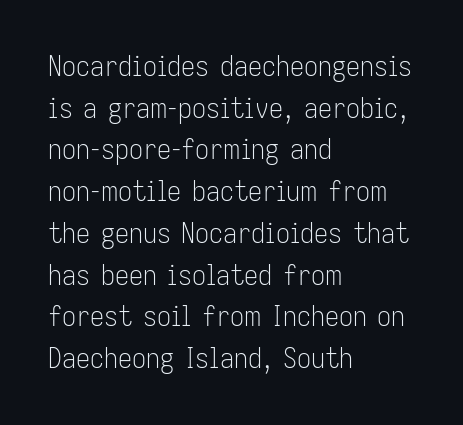
{"serif": "no", "italic": "no", "bold": "no", "weight": "light", "width": "condensed", "stroke_contrast": "low", "x_height": "medium", "monospaced": "no", "underline": "no", "align": "left", "line_spacing": "normal", "line_spacing_ratio": 1.49, "letter_spacing": "normal", "letter_spacing_em": 0.0, "glyph_px": 28}
